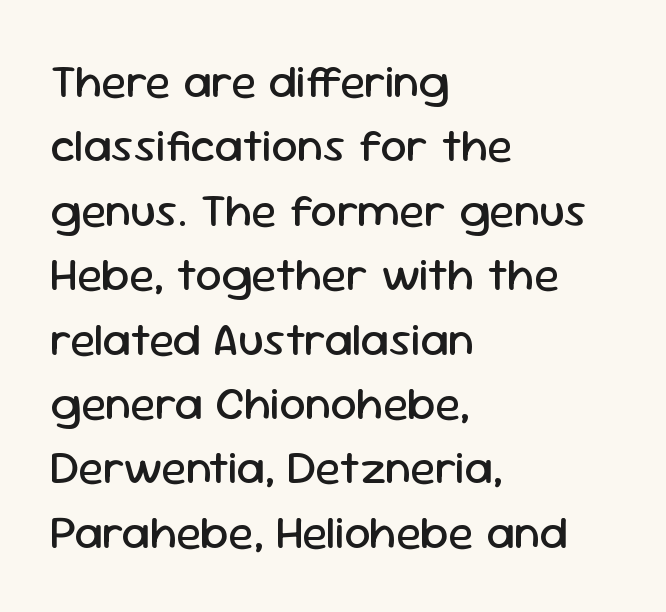
The image shows 47 px regular-weight sans-serif type, upright; set left-aligned, normal line spacing (1.37x), normal letter spacing, not underlined; low stroke contrast and a medium x-height.
